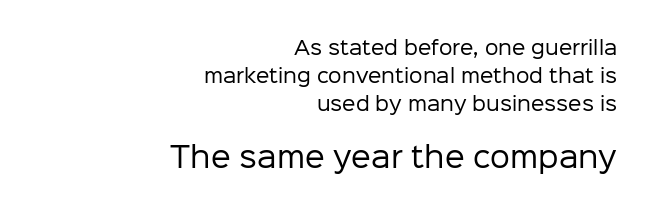
The image shows 28 px regular-weight sans-serif type, upright; set right-aligned, normal line spacing (1.47x), normal letter spacing, not underlined; the second (bottom) block is 1.47x larger; low stroke contrast and a medium x-height.
